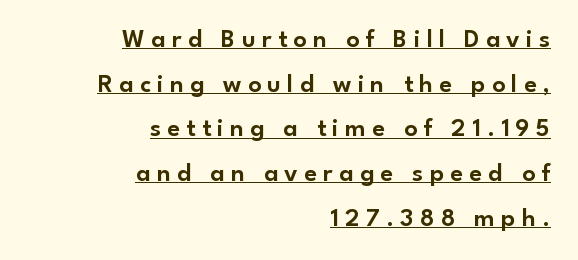
Q: Is the text italic (slanted)? A: No, it is upright.
Q: Is the text underlined? A: Yes.
Q: How is the paragraph aligned? A: Right-aligned.
Q: Is the spacing between letters normal or unusually wide? A: Unusually wide.
